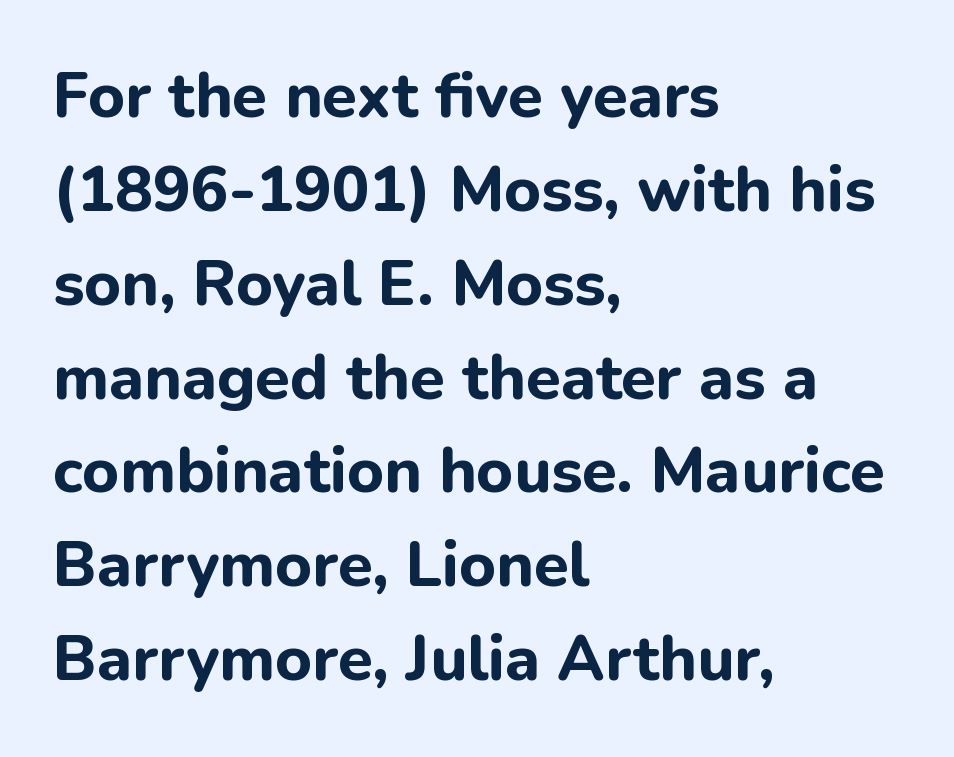
These lines are rendered in a variable-pitch font. Reading down the column, the eye jumps a familiar distance to each next line. The strokes are fattened all the way to bold. Does the lettering tilt? It doesn't — this is upright.
